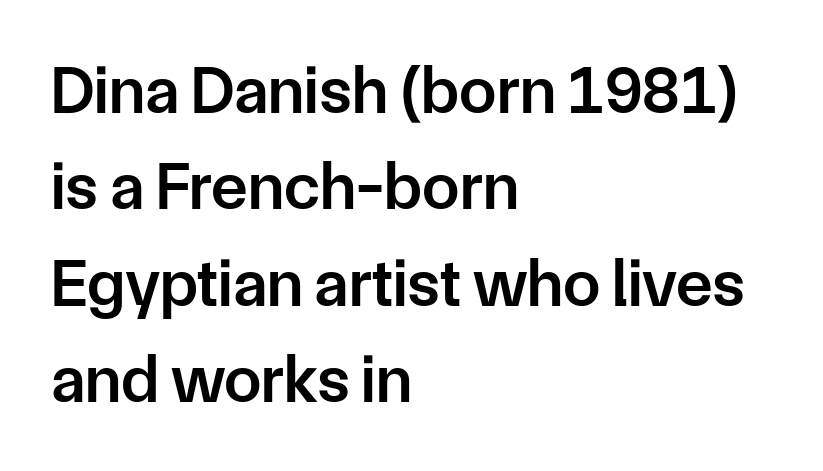
{"serif": "no", "italic": "no", "bold": "semi", "weight": "semibold", "width": "normal", "stroke_contrast": "low", "x_height": "medium", "monospaced": "no", "underline": "no", "align": "left", "line_spacing": "normal", "line_spacing_ratio": 1.44, "letter_spacing": "normal", "letter_spacing_em": 0.0, "glyph_px": 67}
